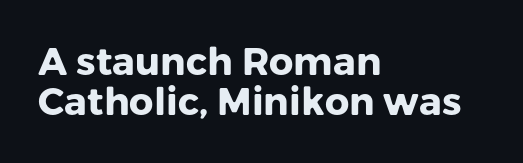
Each word holds together tightly as a unit, with standard inter-letter gaps. Italic? Not at all — the glyphs are vertical. Each letter's strokes conclude bluntly, with no projecting serifs. Quick note: underline off. Leading: reduced. Thick stems and heavy bowls — unmistakably bold.
